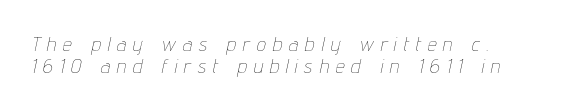
The image shows 20 px text type, italic (leaning right); set tight line spacing (1.08x), unusually wide letter spacing (+0.36 em), not underlined.
